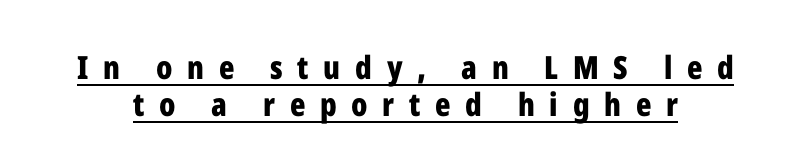
{"serif": "no", "italic": "no", "bold": "yes", "weight": "bold", "width": "condensed", "stroke_contrast": "low", "x_height": "medium", "monospaced": "no", "underline": "yes", "line_spacing": "tight", "line_spacing_ratio": 1.15, "letter_spacing": "wide", "letter_spacing_em": 0.46, "glyph_px": 32}
